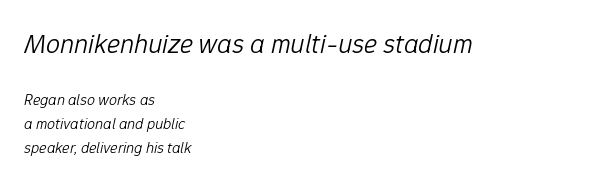
Q: Is the text bold? A: No.
Q: Is the text italic (slanted)? A: Yes, it leans right by about 12 degrees.
Q: Is the text underlined? A: No.
Q: How is the paragraph aligned? A: Left-aligned.
Q: Is the spacing between letters normal or unusually wide? A: Normal.
Q: Is the spacing between lines tight, normal or loose? A: Normal.
Q: Which block of text is set in a larger size, the first (top) or the second (bottom)? A: The first (top) one.
Q: Width (condensed, normal, or wide)? A: Normal.
Q: Stroke contrast? A: Low.
Q: x-height? A: Medium.
Q: Monospaced? A: No.
